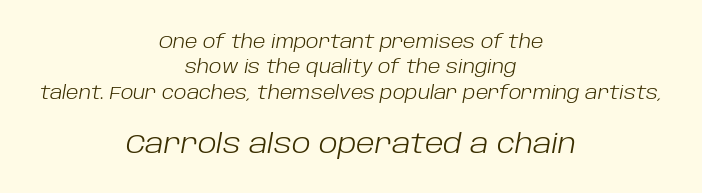
{"italic": "yes", "lean": "right", "slant_degrees": 10, "bold": "no", "underline": "no", "align": "center", "line_spacing": "normal", "line_spacing_ratio": 1.41, "letter_spacing": "normal", "letter_spacing_em": 0.0, "larger_block": "second", "size_ratio": 1.5, "glyph_px": 27}
